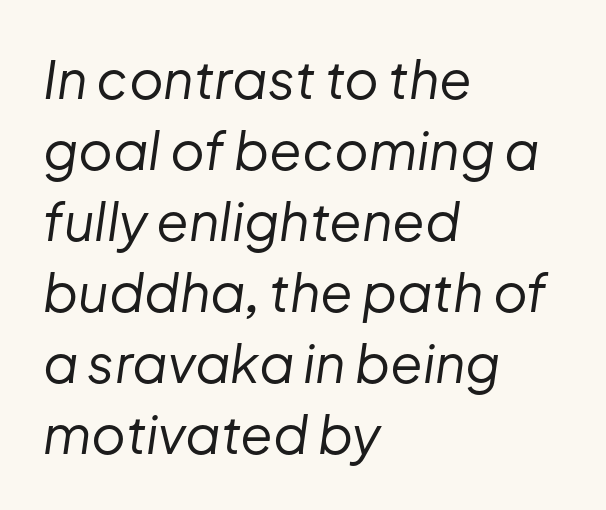
{"italic": "yes", "lean": "right", "slant_degrees": 8, "bold": "no", "weight": "regular", "width": "normal", "stroke_contrast": "low", "x_height": "medium", "monospaced": "no", "underline": "no", "align": "left", "line_spacing": "normal", "line_spacing_ratio": 1.34, "letter_spacing": "normal", "letter_spacing_em": 0.0, "glyph_px": 53}
